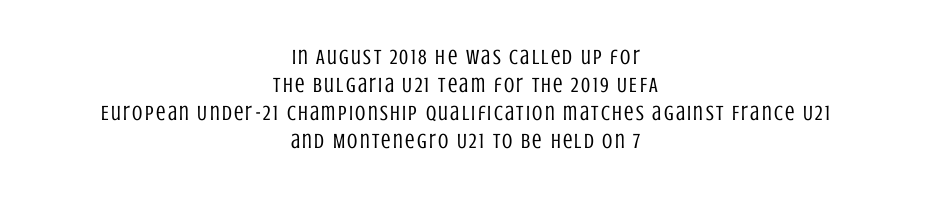
{"italic": "no", "bold": "no", "underline": "no", "align": "center", "line_spacing": "normal", "line_spacing_ratio": 1.33, "glyph_px": 21}
